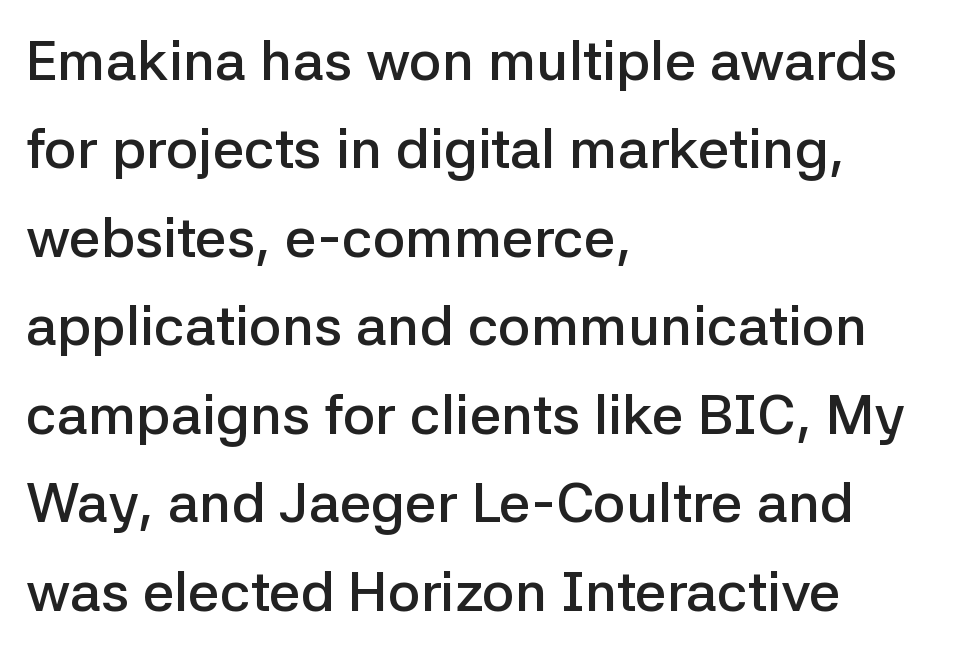
Classification — sans serif. Posture: upright roman. The letterforms sit shoulder to shoulder at normal distance. Varying glyph widths throughout — classic text-font behaviour. Short and long lines alike share a common starting point at left. Nobody drew a line under any word here.
